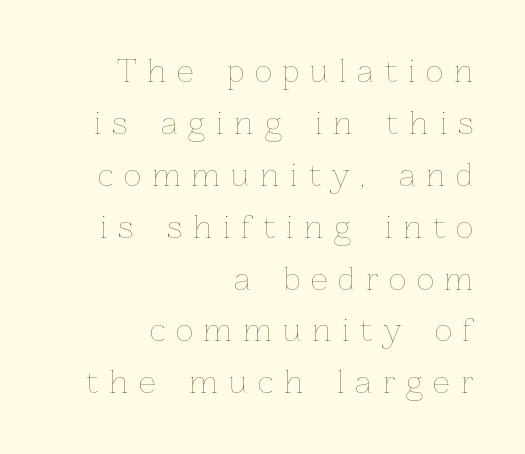
The image shows 30 px thin type, upright; set right-aligned, line spacing 1.73x, unusually wide letter spacing (+0.36 em), not underlined; low stroke contrast and a medium x-height.
